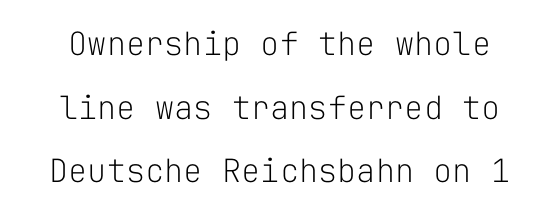
The image shows 32 px light sans-serif type, upright, monospaced; set loose line spacing (1.99x), normal letter spacing, not underlined; low stroke contrast and a medium x-height.
